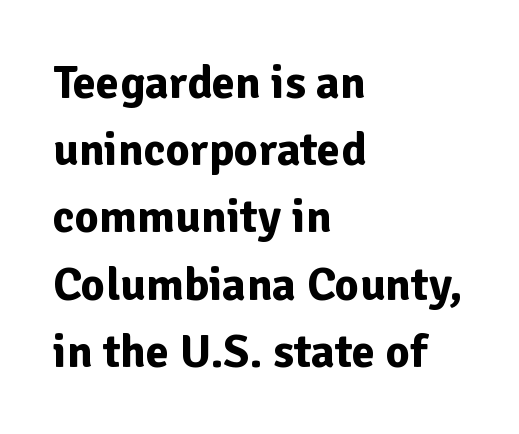
The image shows 47 px bold sans-serif type, upright; set left-aligned, normal line spacing (1.43x), normal letter spacing, not underlined; low stroke contrast and a medium x-height.
